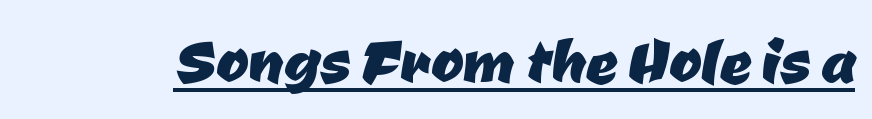
{"serif": "no", "width": "normal", "stroke_contrast": "low", "x_height": "medium", "monospaced": "no", "underline": "yes", "letter_spacing": "normal", "letter_spacing_em": 0.0, "glyph_px": 79}
